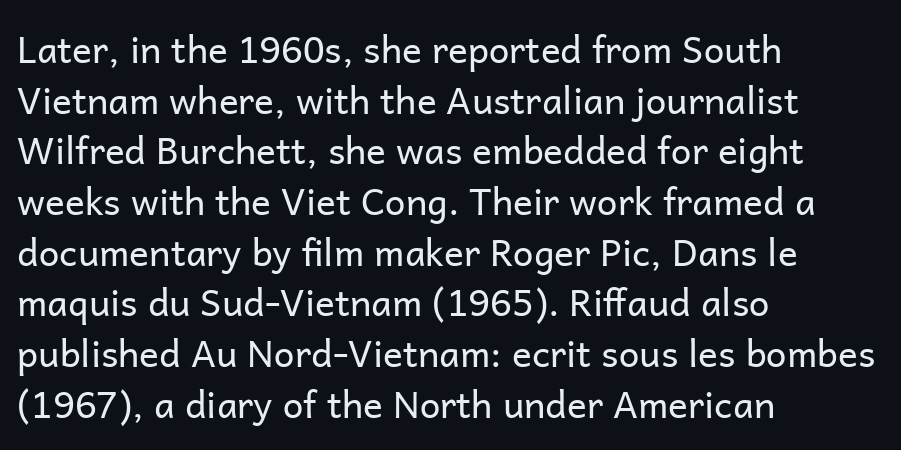
{"serif": "no", "italic": "no", "bold": "no", "weight": "regular", "width": "normal", "stroke_contrast": "low", "x_height": "medium", "monospaced": "no", "underline": "no", "align": "left", "line_spacing": "normal", "line_spacing_ratio": 1.37, "letter_spacing": "normal", "letter_spacing_em": 0.0, "glyph_px": 37}
